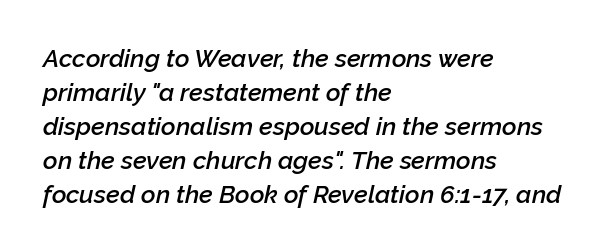
The foot of each line stays bare and open. Reading down the column, the eye jumps a familiar distance to each next line. The compositor pushed each line to the left boundary. The glyphs have the mass of a demibold cut, below bold.
